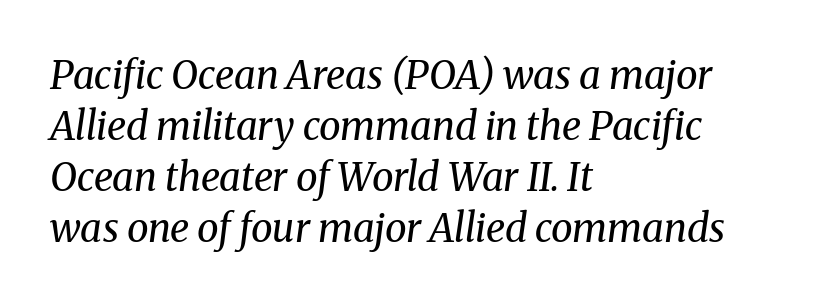
The image shows 39 px regular-weight serif type, italic (leaning right); set left-aligned, normal line spacing (1.31x), normal letter spacing, not underlined; medium stroke contrast and a medium x-height.
